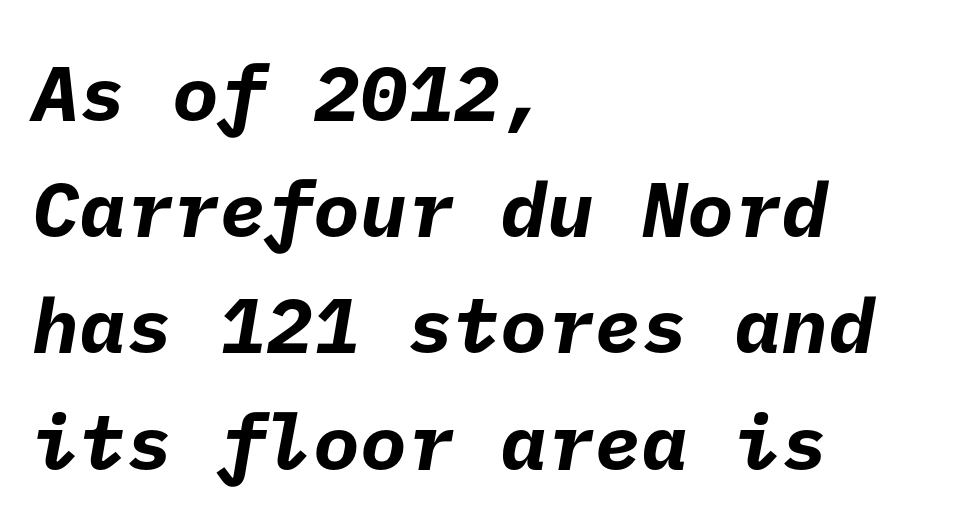
The space between consecutive lines is moderate. The line texture is even and compact thanks to regular tracking. The passage shown is not underscored anywhere. A dark, heavy texture on the line: the type is bold. This rendering uses left alignment, leaving the right contour irregular.
